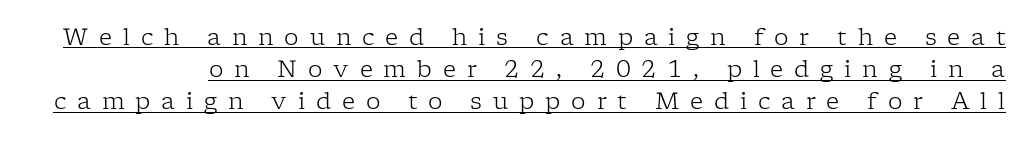
Q: Is the text bold? A: No.
Q: Is the text italic (slanted)? A: No, it is upright.
Q: Is the text underlined? A: Yes.
Q: Is the spacing between letters normal or unusually wide? A: Unusually wide.
Q: Is the spacing between lines tight, normal or loose? A: Normal.
